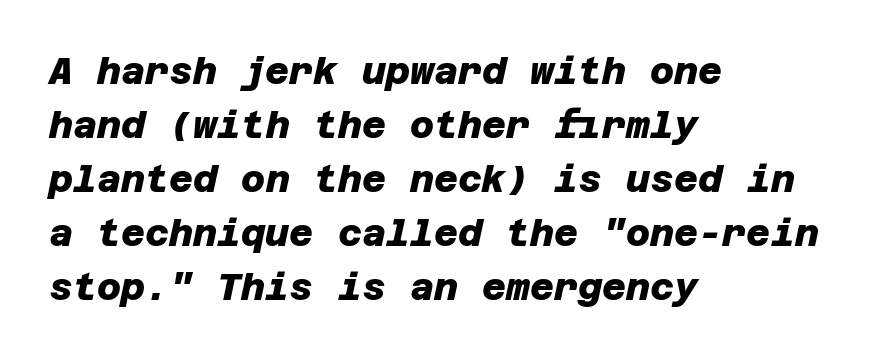
Q: Is the text bold? A: Yes.
Q: Is the typeface a serif or a sans-serif typeface? A: Sans-serif.
Q: Is the text underlined? A: No.
Q: How is the paragraph aligned? A: Left-aligned.
Q: Is the spacing between letters normal or unusually wide? A: Normal.
Q: Is the spacing between lines tight, normal or loose? A: Normal.
Q: Width (condensed, normal, or wide)? A: Normal.
Q: Stroke contrast? A: Low.
Q: x-height? A: Large.
